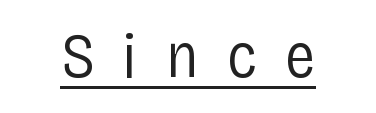
{"serif": "no", "italic": "no", "bold": "no", "weight": "regular", "width": "condensed", "stroke_contrast": "low", "x_height": "large", "monospaced": "no", "underline": "yes", "align": "center", "letter_spacing": "wide", "letter_spacing_em": 0.46, "glyph_px": 63}
